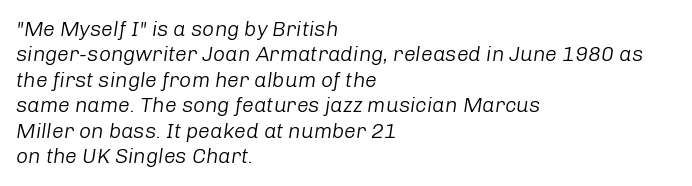
The image shows 21 px text type, italic (leaning right); set left-aligned, line spacing 1.21x, normal letter spacing, not underlined.
